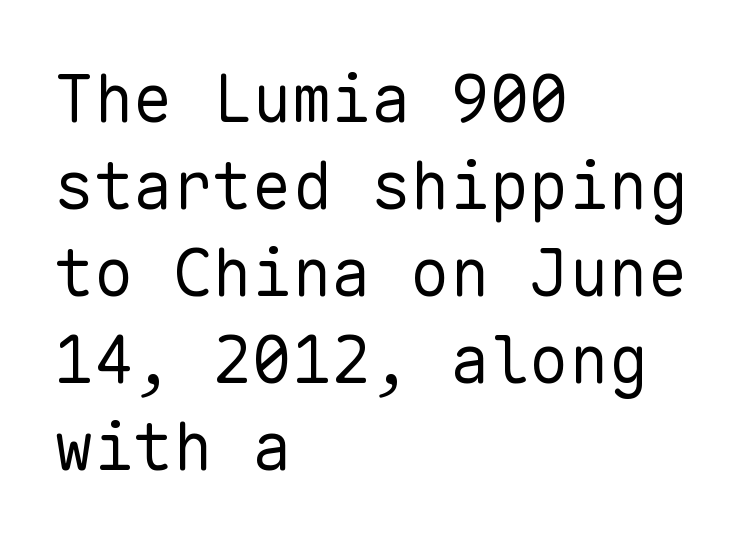
{"serif": "no", "italic": "no", "bold": "no", "weight": "regular", "width": "normal", "stroke_contrast": "low", "x_height": "medium", "monospaced": "yes", "underline": "no", "align": "left", "line_spacing": "normal", "line_spacing_ratio": 1.32, "letter_spacing": "normal", "letter_spacing_em": 0.0, "glyph_px": 66}
